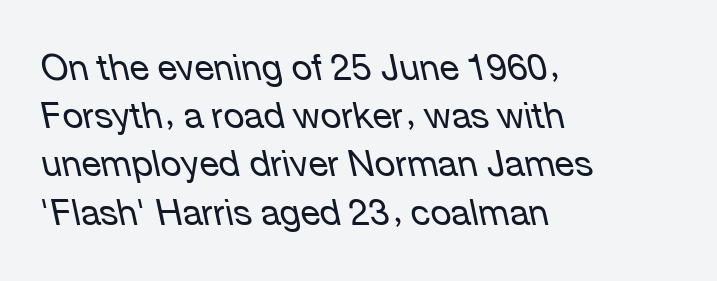
{"italic": "yes", "lean": "left", "slant_degrees": 12, "bold": "no", "weight": "regular", "width": "normal", "stroke_contrast": "low", "x_height": "medium", "monospaced": "no", "underline": "no", "align": "left", "line_spacing": "normal", "line_spacing_ratio": 1.34, "letter_spacing": "normal", "letter_spacing_em": 0.0, "glyph_px": 36}
